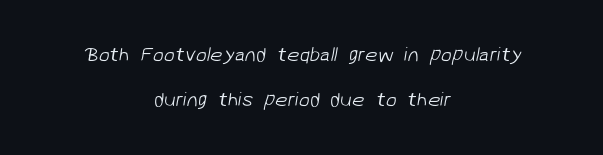
The image shows 20 px text type; set centered, loose line spacing (2.25x), normal letter spacing, not underlined.
